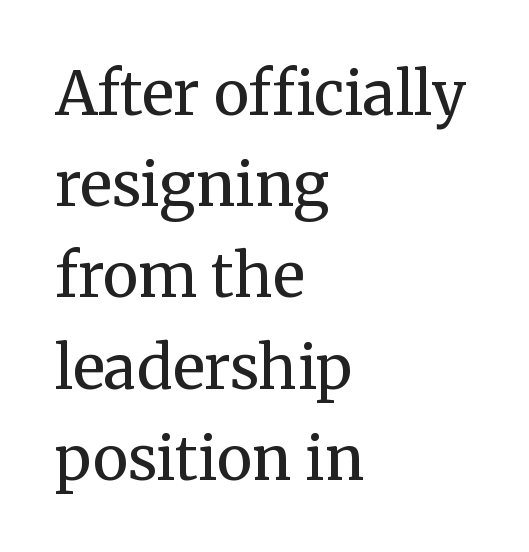
A serif font was chosen for this passage. One glance says typical: line gaps are just what's usual. These lines are rendered in a variable-pitch font. Unlike italic type, these characters show no tilt at all.
